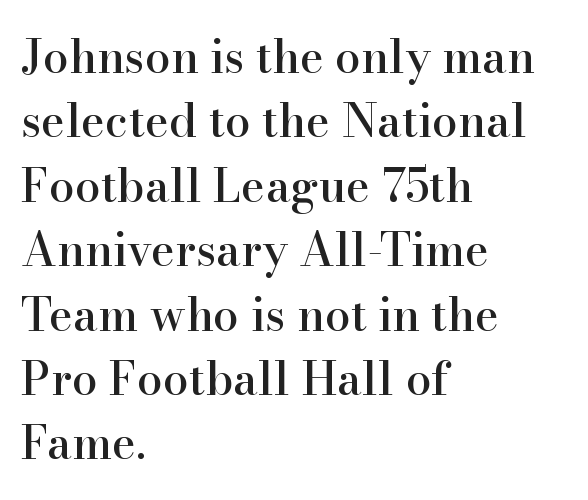
A typesetter would label this face a serif. The setting favours the left margin, as ordinary paragraphs usually do. The zone under the glyphs is completely vacant. Vertically, the passage feels balanced, rows spaced as you'd expect. In terms of letterspacing, this is plain default setting.
